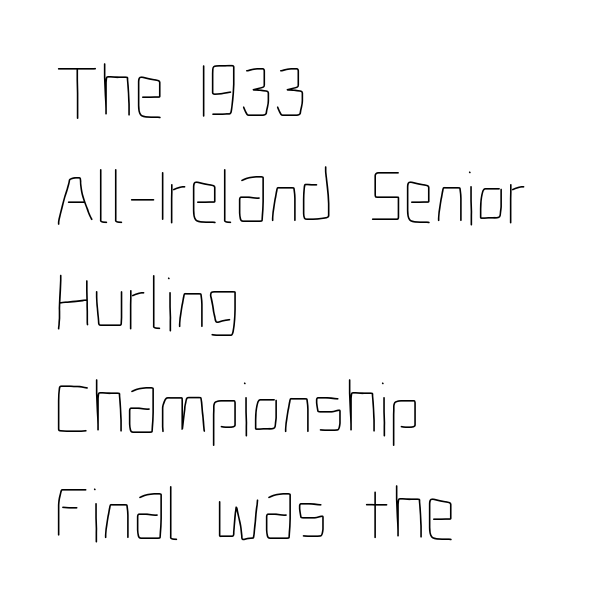
{"italic": "no", "bold": "no", "weight": "thin", "width": "condensed", "stroke_contrast": "low", "x_height": "medium", "monospaced": "no", "underline": "no", "align": "left", "line_spacing": "normal", "line_spacing_ratio": 1.37, "letter_spacing": "normal", "letter_spacing_em": 0.0, "glyph_px": 77}
